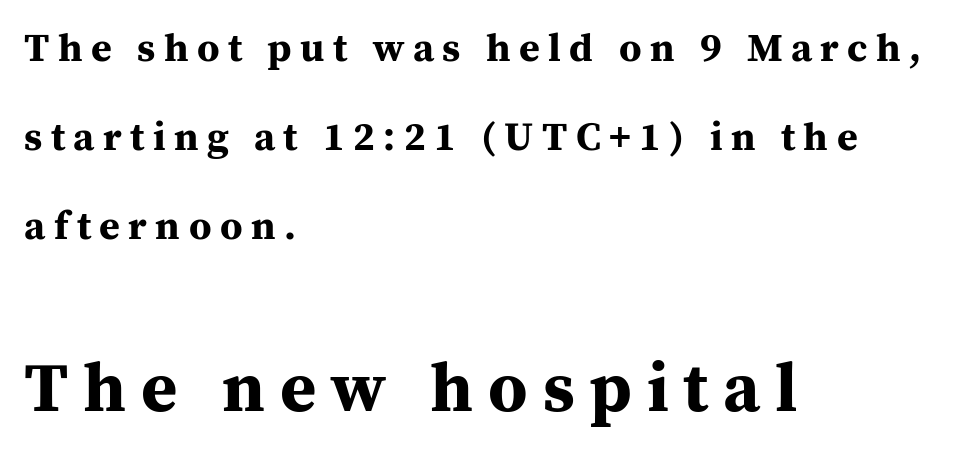
Q: Is the text bold? A: Yes.
Q: Is the text italic (slanted)? A: No, it is upright.
Q: Is the typeface a serif or a sans-serif typeface? A: Serif.
Q: Is the text underlined? A: No.
Q: How is the paragraph aligned? A: Left-aligned.
Q: Is the spacing between letters normal or unusually wide? A: Unusually wide.
Q: Is the spacing between lines tight, normal or loose? A: Loose.
Q: Which block of text is set in a larger size, the first (top) or the second (bottom)? A: The second (bottom) one.
Q: Width (condensed, normal, or wide)? A: Normal.
Q: Stroke contrast? A: Medium.
Q: x-height? A: Medium.
Q: Monospaced? A: No.
